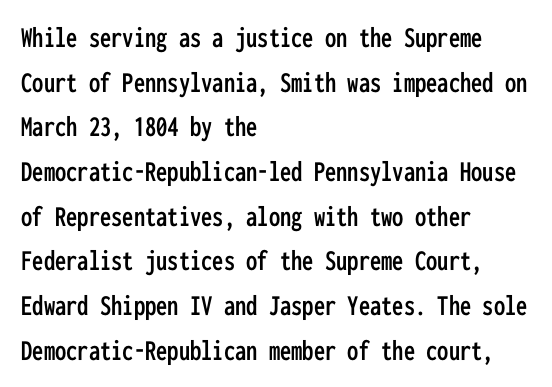
{"serif": "no", "italic": "no", "width": "condensed", "stroke_contrast": "low", "x_height": "medium", "monospaced": "yes", "underline": "no", "align": "left", "line_spacing": "normal", "line_spacing_ratio": 1.49, "letter_spacing": "normal", "letter_spacing_em": 0.0, "glyph_px": 30}
